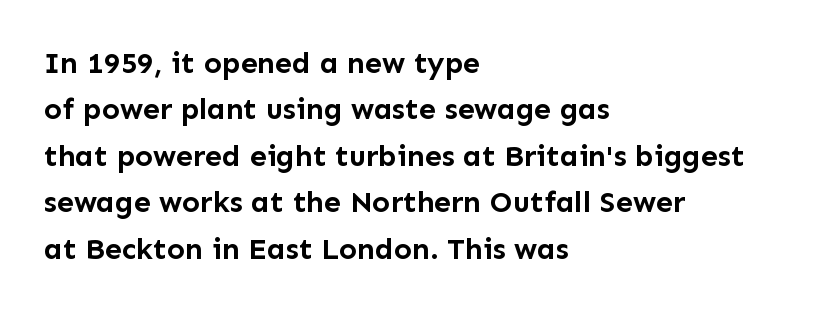
{"serif": "no", "italic": "no", "bold": "yes", "weight": "semibold", "width": "normal", "stroke_contrast": "low", "x_height": "medium", "monospaced": "no", "underline": "no", "align": "left", "line_spacing": "normal", "line_spacing_ratio": 1.55, "letter_spacing": "normal", "letter_spacing_em": 0.0, "glyph_px": 30}
